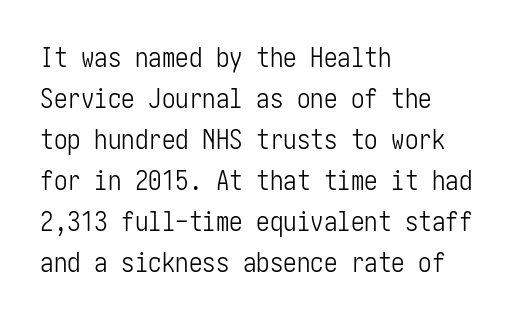
On a weight scale, this lands at 450 or below. The passage shown has conventional tracking throughout. A normal amount of white space separates one row of letters from the next. The rag falls on the right side of this text block.
